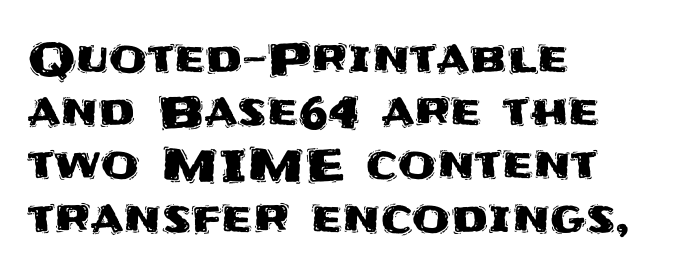
{"serif": "no", "italic": "no", "width": "normal", "stroke_contrast": "medium", "x_height": "large", "monospaced": "no", "underline": "no", "align": "left", "line_spacing_ratio": 1.21, "letter_spacing": "normal", "letter_spacing_em": 0.0, "glyph_px": 44}
